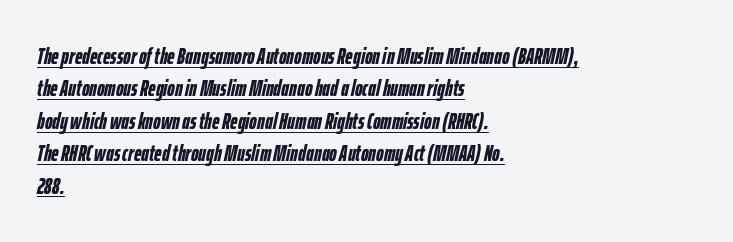
Q: Is the text bold? A: Yes.
Q: Is the text italic (slanted)? A: Yes, it leans right by about 12 degrees.
Q: Is the text underlined? A: Yes.
Q: How is the paragraph aligned? A: Left-aligned.
Q: Is the spacing between letters normal or unusually wide? A: Normal.
Q: Is the spacing between lines tight, normal or loose? A: Normal.
